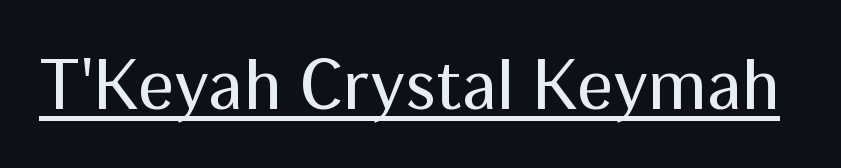
Style check: upright. Is the type heavy? It reads as light-to-regular instead. Letter spacing: default. Character widths vary here, with narrow letters taking less room than wide ones. What decoration does the sample have? An underline.
